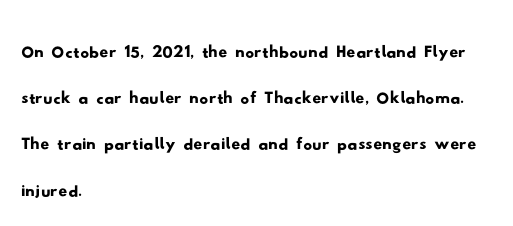
Q: Is the typeface a serif or a sans-serif typeface? A: Sans-serif.
Q: Is the text underlined? A: No.
Q: How is the paragraph aligned? A: Left-aligned.
Q: Is the spacing between letters normal or unusually wide? A: Normal.
Q: Is the spacing between lines tight, normal or loose? A: Tight.
Q: Width (condensed, normal, or wide)? A: Wide.
Q: Stroke contrast? A: Low.
Q: x-height? A: Small.
Q: Monospaced? A: No.
